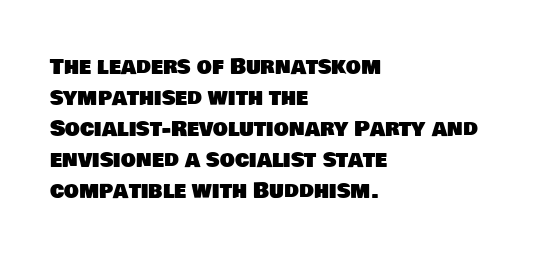
Q: Is the text underlined? A: No.
Q: How is the paragraph aligned? A: Left-aligned.
Q: Is the spacing between letters normal or unusually wide? A: Normal.
Q: Is the spacing between lines tight, normal or loose? A: Normal.
